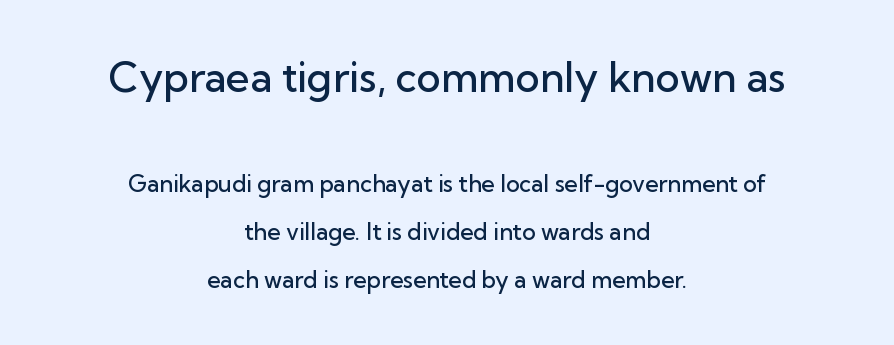
Q: Is the text bold? A: Semi-bold.
Q: Is the text italic (slanted)? A: No, it is upright.
Q: Is the typeface a serif or a sans-serif typeface? A: Sans-serif.
Q: Is the text underlined? A: No.
Q: How is the paragraph aligned? A: Centered.
Q: Is the spacing between letters normal or unusually wide? A: Normal.
Q: Is the spacing between lines tight, normal or loose? A: Loose.
Q: Which block of text is set in a larger size, the first (top) or the second (bottom)? A: The first (top) one.
Q: Width (condensed, normal, or wide)? A: Normal.
Q: Stroke contrast? A: Low.
Q: x-height? A: Medium.
Q: Monospaced? A: No.
